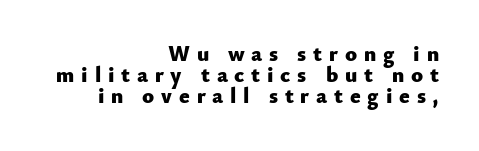
{"italic": "no", "bold": "yes", "underline": "no", "align": "right", "line_spacing": "tight", "line_spacing_ratio": 0.96, "letter_spacing": "wide", "letter_spacing_em": 0.31, "glyph_px": 22}
